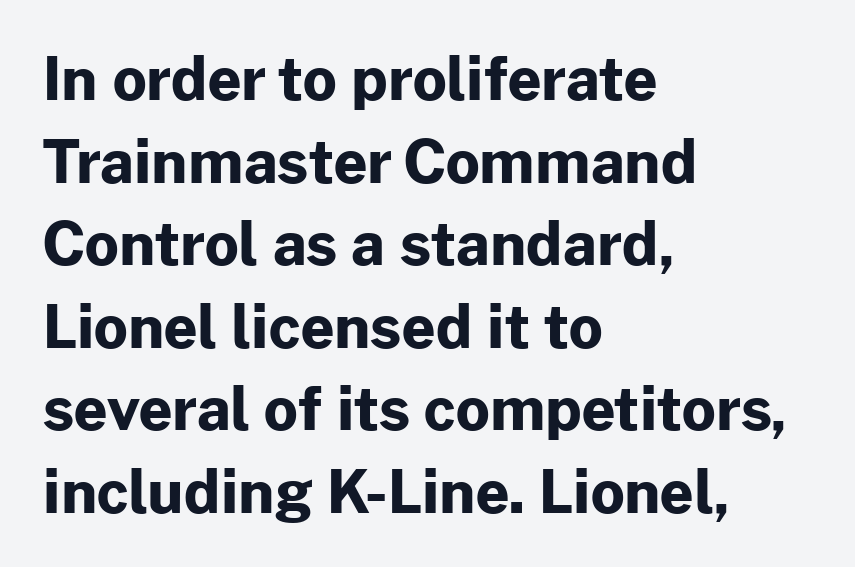
{"serif": "no", "italic": "no", "bold": "yes", "weight": "bold", "width": "normal", "stroke_contrast": "low", "x_height": "medium", "monospaced": "no", "underline": "no", "align": "left", "line_spacing": "normal", "line_spacing_ratio": 1.4, "letter_spacing": "normal", "letter_spacing_em": 0.0, "glyph_px": 59}
